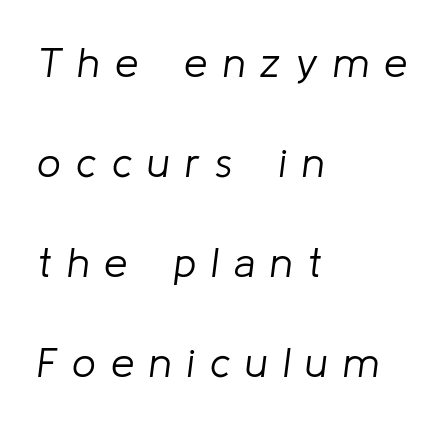
{"italic": "yes", "lean": "right", "slant_degrees": 8, "bold": "no", "weight": "light", "width": "normal", "stroke_contrast": "low", "x_height": "medium", "monospaced": "no", "underline": "no", "align": "left", "line_spacing": "loose", "line_spacing_ratio": 2.38, "letter_spacing": "wide", "letter_spacing_em": 0.36, "glyph_px": 42}
